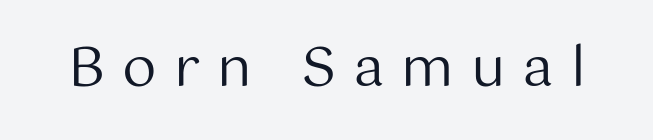
{"serif": "no", "italic": "no", "bold": "no", "weight": "regular", "width": "normal", "stroke_contrast": "medium", "x_height": "medium", "monospaced": "no", "underline": "no", "letter_spacing": "wide", "letter_spacing_em": 0.31, "glyph_px": 55}
